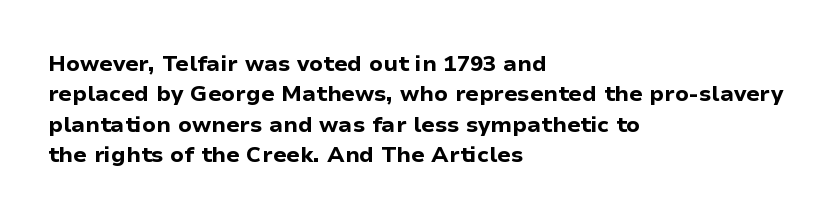
Q: Is the text bold? A: Yes.
Q: Is the text italic (slanted)? A: No, it is upright.
Q: Is the text underlined? A: No.
Q: How is the paragraph aligned? A: Left-aligned.
Q: Is the spacing between letters normal or unusually wide? A: Normal.
Q: Is the spacing between lines tight, normal or loose? A: Normal.
